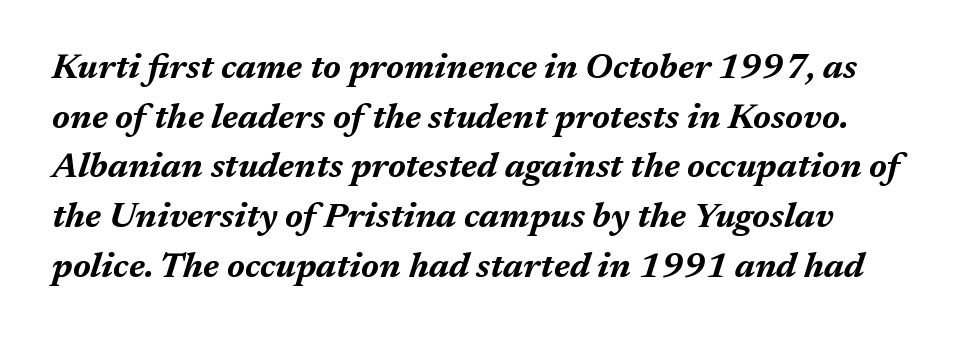
{"italic": "yes", "lean": "right", "slant_degrees": 17, "bold": "yes", "weight": "bold", "width": "normal", "stroke_contrast": "medium", "x_height": "medium", "monospaced": "no", "underline": "no", "line_spacing": "normal", "line_spacing_ratio": 1.42, "letter_spacing": "normal", "letter_spacing_em": 0.0, "glyph_px": 35}
